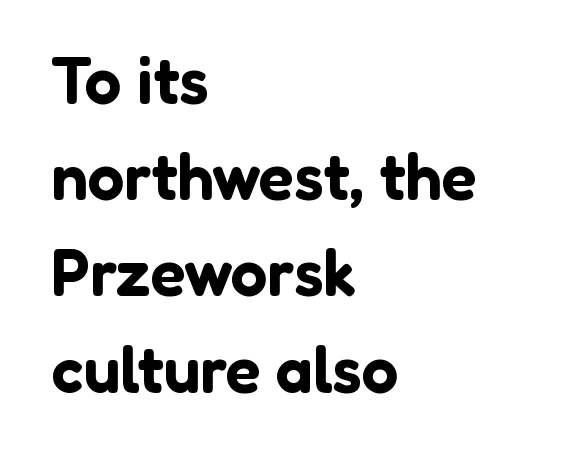
This sample has the flowing, uneven cadence of proportional lettering. Every character sits straight up, as roman type does. The rendering keeps characters at their native spacing. Unlike a traditional serif, this face leaves its strokes unadorned.
